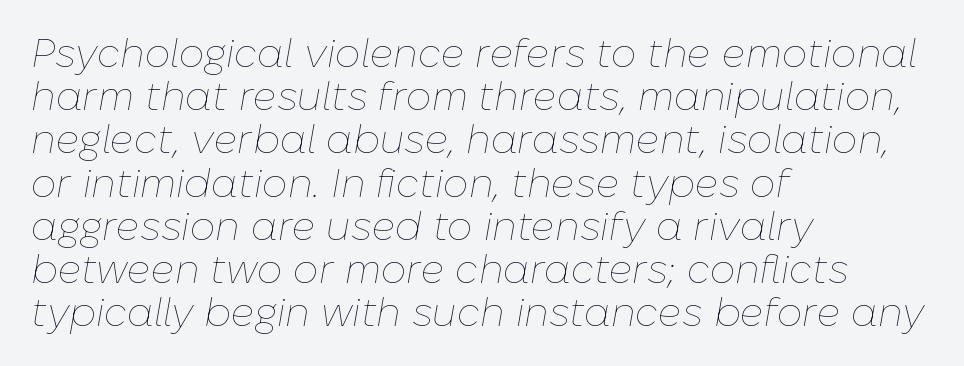
The image shows 40 px thin type, italic (leaning right); set left-aligned, tight line spacing (1.08x), normal letter spacing, not underlined; low stroke contrast and a medium x-height.
